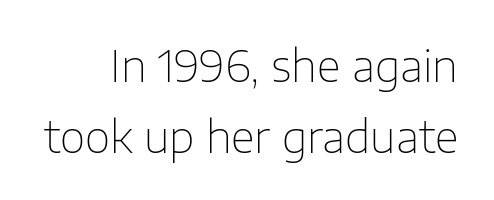
Q: Is the text bold? A: No.
Q: Is the text italic (slanted)? A: No, it is upright.
Q: Is the typeface a serif or a sans-serif typeface? A: Sans-serif.
Q: Is the text underlined? A: No.
Q: Is the spacing between letters normal or unusually wide? A: Normal.
Q: Is the spacing between lines tight, normal or loose? A: Normal.
Q: Width (condensed, normal, or wide)? A: Normal.
Q: Stroke contrast? A: Low.
Q: x-height? A: Medium.
Q: Monospaced? A: No.
